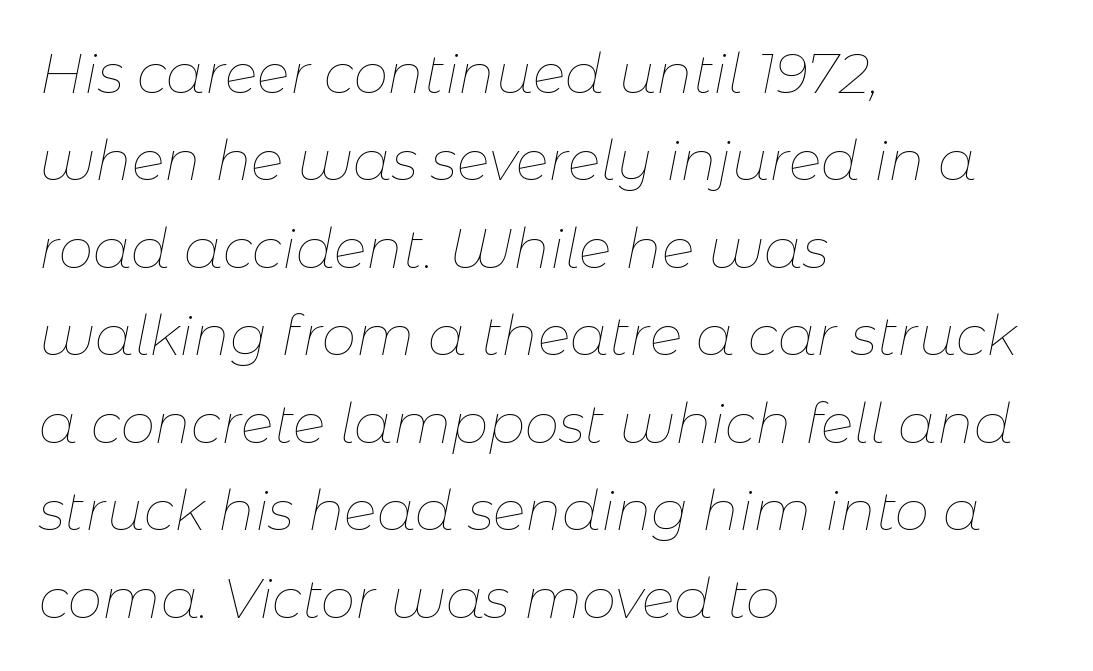
The image shows 55 px thin type, italic (leaning right); set left-aligned, normal line spacing (1.59x), normal letter spacing, not underlined; low stroke contrast and a medium x-height.
